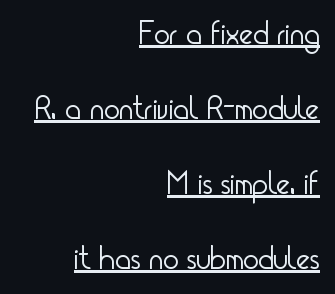
{"serif": "no", "italic": "no", "bold": "no", "weight": "light", "width": "condensed", "stroke_contrast": "low", "x_height": "small", "monospaced": "no", "underline": "yes", "align": "right", "line_spacing": "loose", "line_spacing_ratio": 2.27, "letter_spacing": "normal", "letter_spacing_em": 0.0, "glyph_px": 33}
